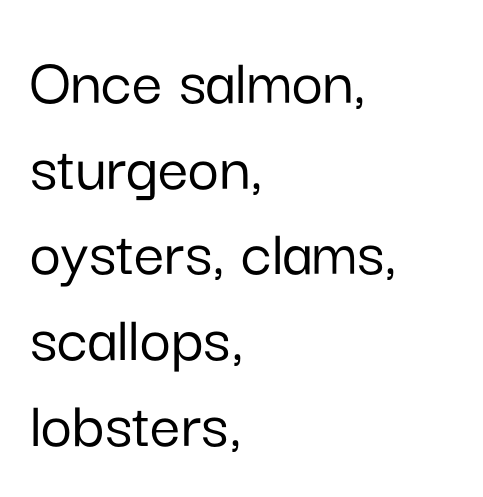
{"serif": "no", "italic": "no", "width": "normal", "stroke_contrast": "low", "x_height": "medium", "monospaced": "no", "underline": "no", "align": "left", "line_spacing": "normal", "line_spacing_ratio": 1.26, "letter_spacing": "normal", "letter_spacing_em": 0.0, "glyph_px": 68}
